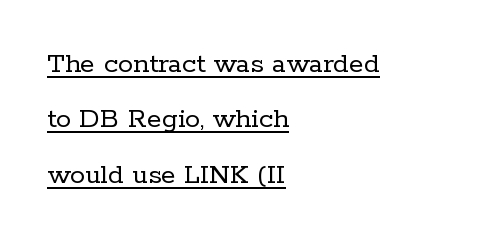
The image shows 30 px regular-weight serif type, upright; set left-aligned, line spacing 1.85x, normal letter spacing, underlined; low stroke contrast and a medium x-height.
